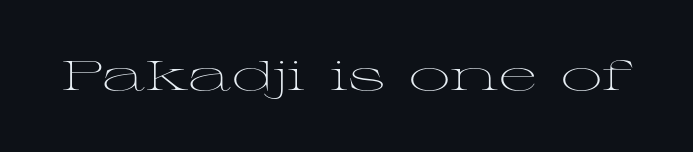
Q: Is the text bold? A: No.
Q: Is the text italic (slanted)? A: No, it is upright.
Q: Is the typeface a serif or a sans-serif typeface? A: Serif.
Q: Is the text underlined? A: No.
Q: Is the spacing between letters normal or unusually wide? A: Normal.
Q: Width (condensed, normal, or wide)? A: Wide.
Q: Stroke contrast? A: Medium.
Q: x-height? A: Medium.
Q: Monospaced? A: No.
